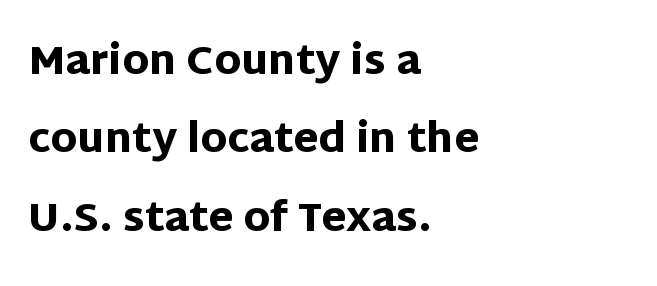
{"serif": "no", "italic": "no", "bold": "yes", "weight": "heavy", "width": "normal", "stroke_contrast": "low", "x_height": "large", "monospaced": "no", "underline": "no", "align": "left", "line_spacing": "loose", "line_spacing_ratio": 1.96, "letter_spacing": "normal", "letter_spacing_em": 0.0, "glyph_px": 40}
